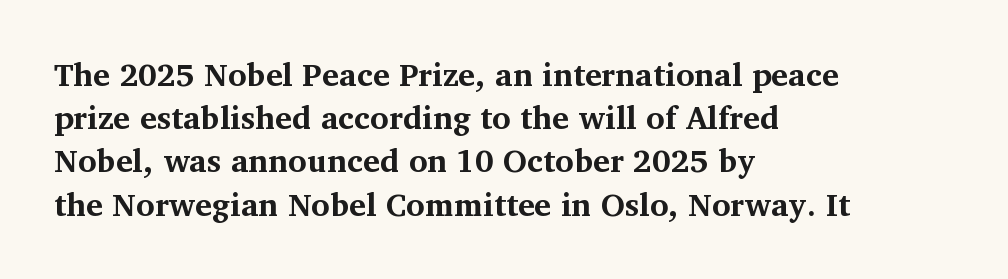
{"serif": "yes", "italic": "no", "bold": "yes", "weight": "bold", "width": "normal", "stroke_contrast": "medium", "x_height": "medium", "monospaced": "no", "underline": "no", "align": "left", "line_spacing": "normal", "line_spacing_ratio": 1.35, "letter_spacing": "normal", "letter_spacing_em": 0.0, "glyph_px": 32}
